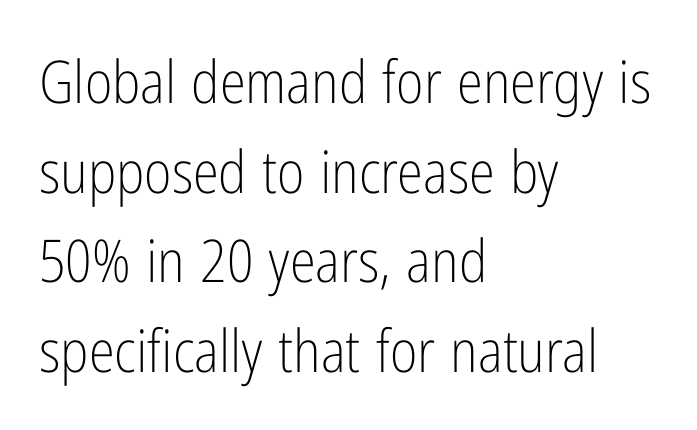
Q: Is the text bold? A: No.
Q: Is the text italic (slanted)? A: No, it is upright.
Q: Is the typeface a serif or a sans-serif typeface? A: Sans-serif.
Q: Is the text underlined? A: No.
Q: How is the paragraph aligned? A: Left-aligned.
Q: Is the spacing between letters normal or unusually wide? A: Normal.
Q: Is the spacing between lines tight, normal or loose? A: Normal.
Q: Width (condensed, normal, or wide)? A: Condensed.
Q: Stroke contrast? A: Low.
Q: x-height? A: Medium.
Q: Monospaced? A: No.
